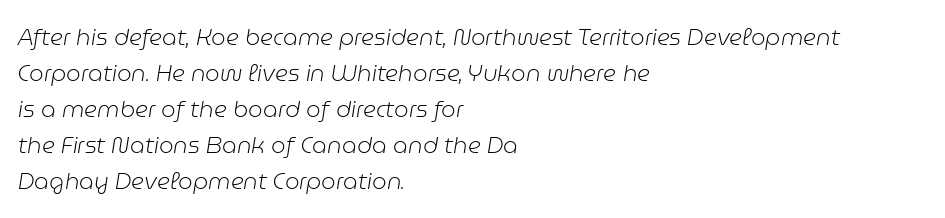
The face used here has a pronounced slope to its letters. The cut favours lightness, reaching ordinary text weight at its darkest. One-word summary of the alignment: left. These lines sit exactly where default settings would place them. Descenders are the only things crossing below the line. Characters follow at the spacing the type designer built in.
